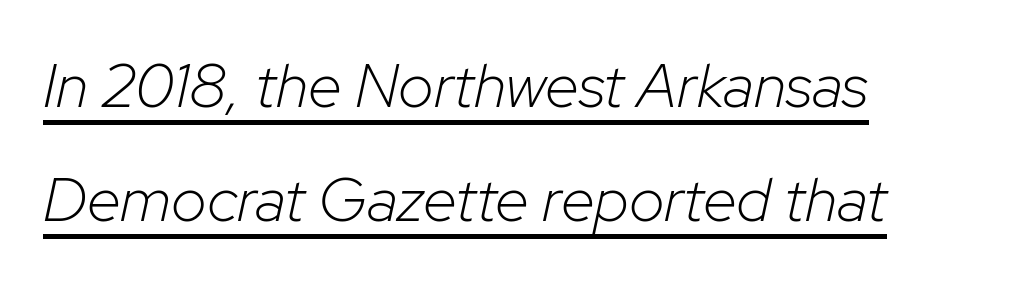
Q: Is the text bold? A: No.
Q: Is the text italic (slanted)? A: Yes, it leans right by about 12 degrees.
Q: Is the text underlined? A: Yes.
Q: How is the paragraph aligned? A: Left-aligned.
Q: Is the spacing between letters normal or unusually wide? A: Normal.
Q: Width (condensed, normal, or wide)? A: Normal.
Q: Stroke contrast? A: Low.
Q: x-height? A: Medium.
Q: Monospaced? A: No.
